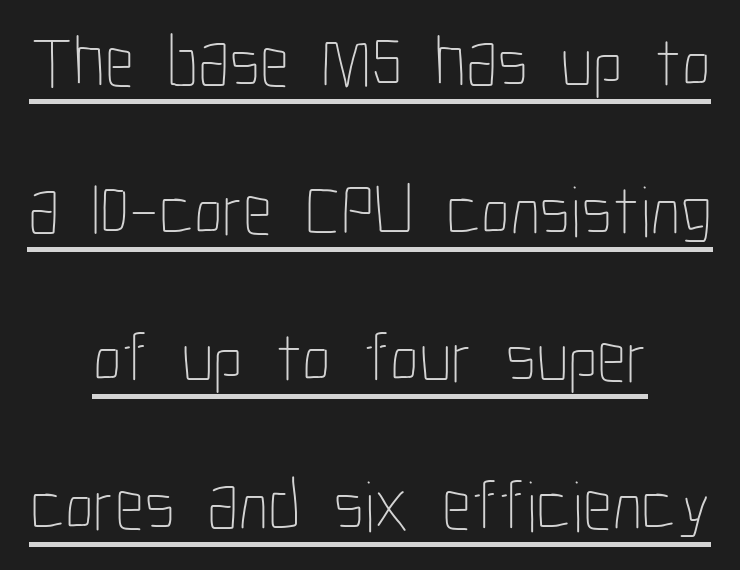
The image shows 72 px thin, condensed type, upright; set centered, loose line spacing (2.05x), normal letter spacing, underlined; low stroke contrast and a medium x-height.
